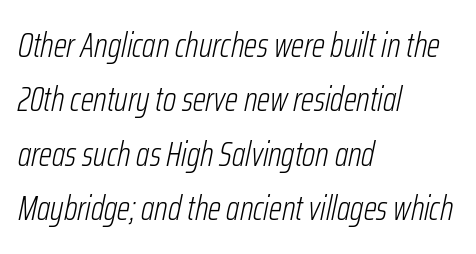
Only glyphs here, with clear space below each row. Tall strokes in this sample are angled rather than plumb. The letterforms sit at book weight or below. The lines are quadded left. Interline gaps are of average width in this sample.
